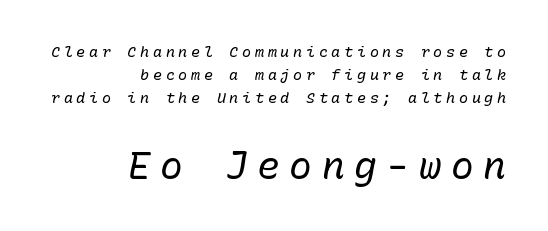
The image shows 38 px regular-weight type, italic (leaning right), monospaced; set right-aligned, normal line spacing (1.54x), unusually wide letter spacing (+0.25 em), not underlined; the second (bottom) block is 2.53x larger; low stroke contrast and a medium x-height.
